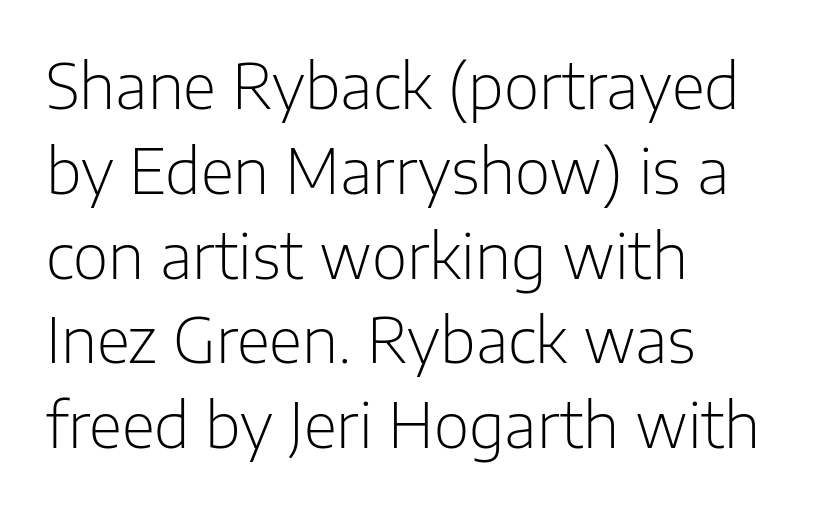
When letters stand straight like this, we call the style roman or upright. The foot of each line stays bare and open. Whoever set this chose a conventional vertical rhythm. No feet cap the strokes, marking this as sans-serif type. The letters advance in unequal steps, a hallmark of proportional type. A typesetter would call this zero additional tracking.
